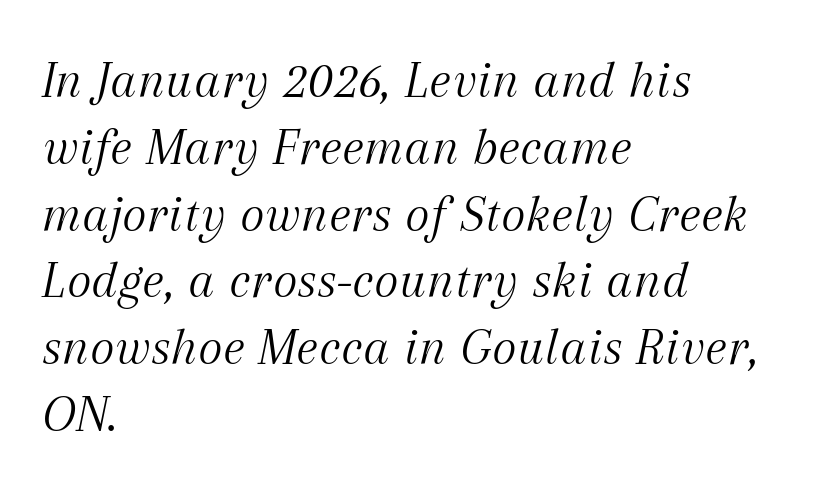
Descenders are the only things crossing below the line. The text block is weighted toward the left margin, trailing off unevenly rightward. Is this a sans? No — the strokes have serifs. You could not count columns in this text — the font is proportionally spaced. A light-to-regular cut is what we see here. How would I describe the line gaps? Plain and ordinary.
